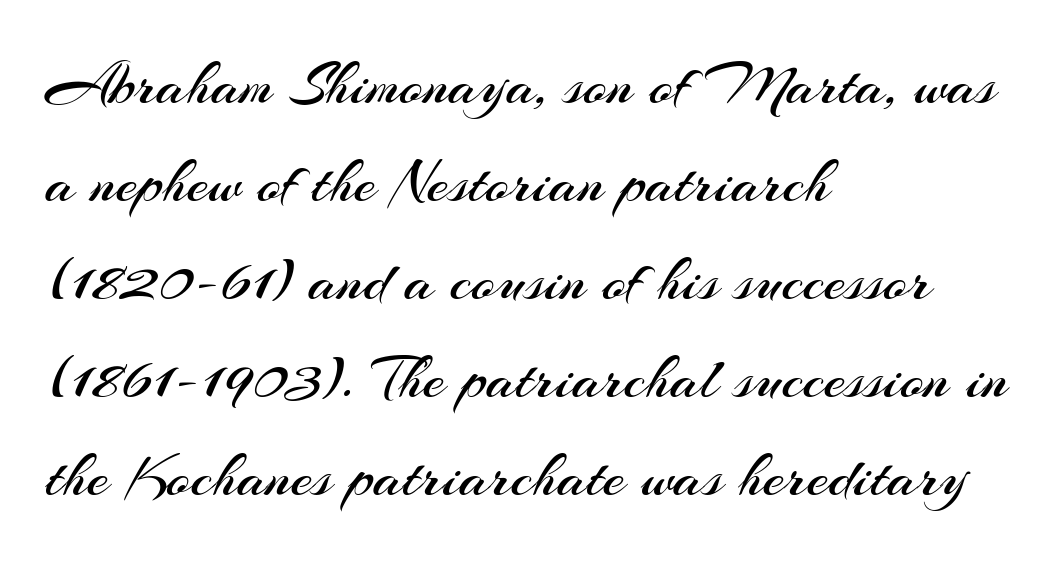
The image shows 62 px regular-weight sans-serif type; set left-aligned, normal line spacing (1.58x), normal letter spacing, not underlined; medium stroke contrast and a small x-height.
